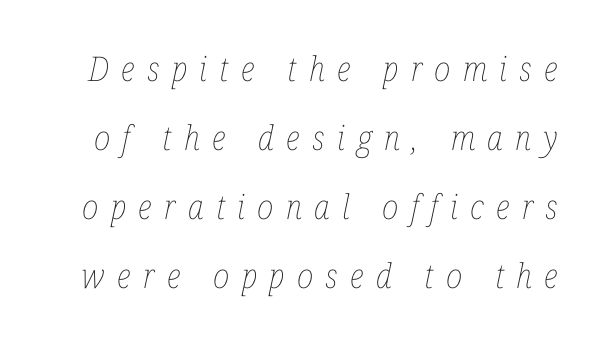
The image shows 34 px thin, condensed type, italic (leaning right); set loose line spacing (2.03x), unusually wide letter spacing (+0.36 em), not underlined; low stroke contrast and a medium x-height.
